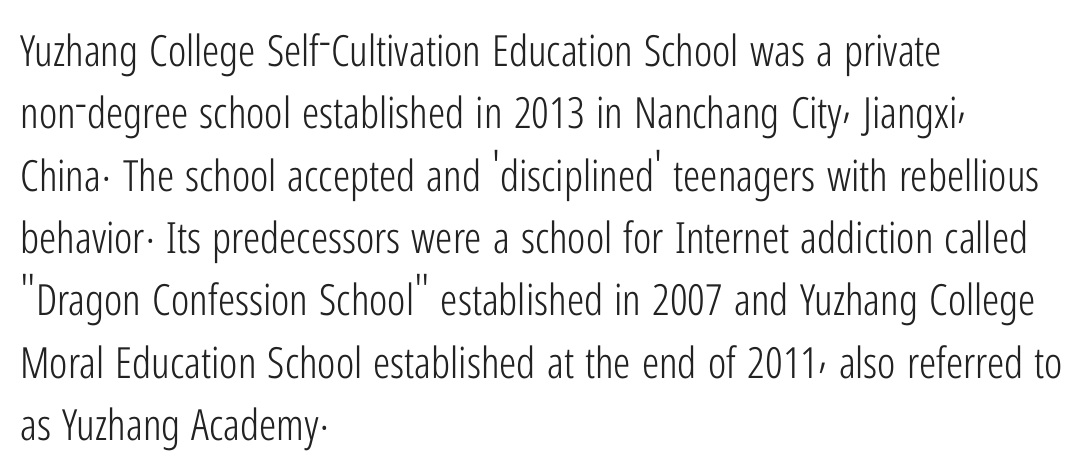
Q: Is the text bold? A: No.
Q: Is the text italic (slanted)? A: No, it is upright.
Q: Is the typeface a serif or a sans-serif typeface? A: Sans-serif.
Q: Is the text underlined? A: No.
Q: How is the paragraph aligned? A: Left-aligned.
Q: Is the spacing between letters normal or unusually wide? A: Normal.
Q: Is the spacing between lines tight, normal or loose? A: Normal.
Q: Width (condensed, normal, or wide)? A: Condensed.
Q: Stroke contrast? A: Low.
Q: x-height? A: Medium.
Q: Monospaced? A: No.
